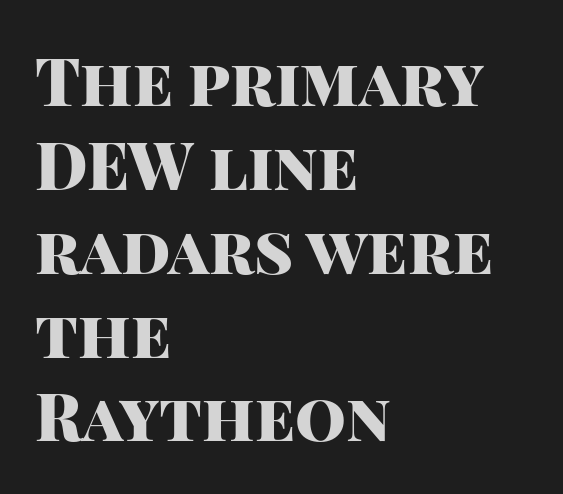
The tracking reads as untouched default to a designer's eye. The text block is weighted toward the left margin, trailing off unevenly rightward. The area under the type is left untouched. Do the characters align in a grid? No, the font is proportional.
